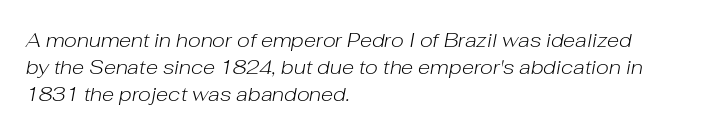
Q: Is the text bold? A: No.
Q: Is the text italic (slanted)? A: Yes, it leans right by about 10 degrees.
Q: Is the text underlined? A: No.
Q: How is the paragraph aligned? A: Left-aligned.
Q: Is the spacing between letters normal or unusually wide? A: Normal.
Q: Is the spacing between lines tight, normal or loose? A: Normal.
